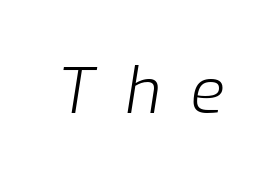
This sample has the flowing, uneven cadence of proportional lettering. Students, note that the glyphs here are deliberately spaced far apart. Decoration check: the copy has no underline. This reads as an unemphasized weight, regular at the heaviest. In terms of posture, this sample is oblique.
